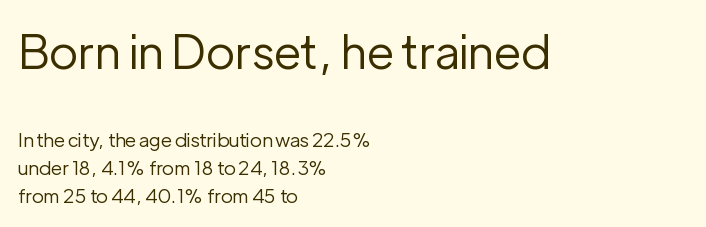
The image shows 47 px regular-weight sans-serif type, upright; set left-aligned, normal line spacing (1.49x), normal letter spacing, not underlined; the first (top) block is 2.47x larger; low stroke contrast and a medium x-height.
